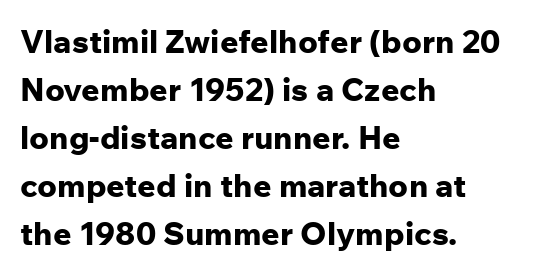
The image shows 32 px bold sans-serif type, upright; set left-aligned, normal line spacing (1.5x), normal letter spacing, not underlined; low stroke contrast and a medium x-height.
